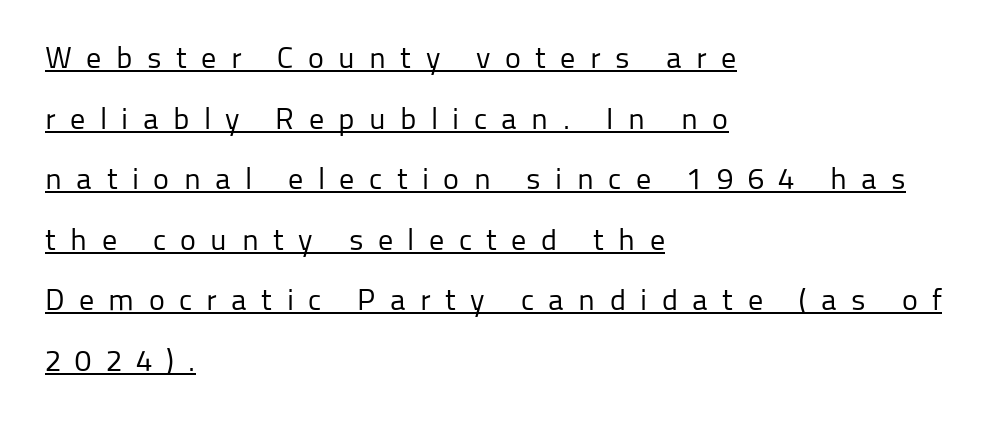
The image shows 30 px regular-weight sans-serif type, upright; set left-aligned, loose line spacing (2.02x), unusually wide letter spacing (+0.48 em), underlined; low stroke contrast and a medium x-height.
